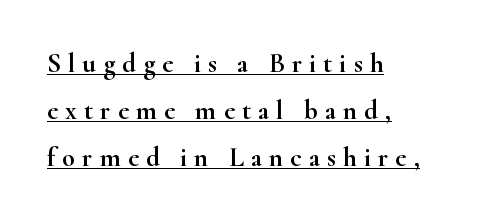
Q: Is the text italic (slanted)? A: No, it is upright.
Q: Is the text underlined? A: Yes.
Q: How is the paragraph aligned? A: Left-aligned.
Q: Is the spacing between letters normal or unusually wide? A: Unusually wide.
